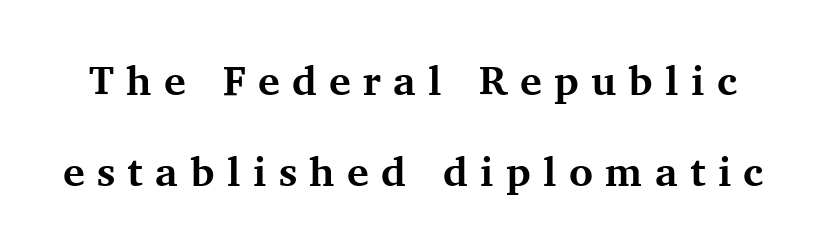
{"serif": "yes", "italic": "no", "bold": "yes", "weight": "bold", "width": "normal", "stroke_contrast": "medium", "x_height": "medium", "monospaced": "no", "underline": "no", "line_spacing": "loose", "line_spacing_ratio": 2.21, "letter_spacing": "wide", "letter_spacing_em": 0.3, "glyph_px": 41}
